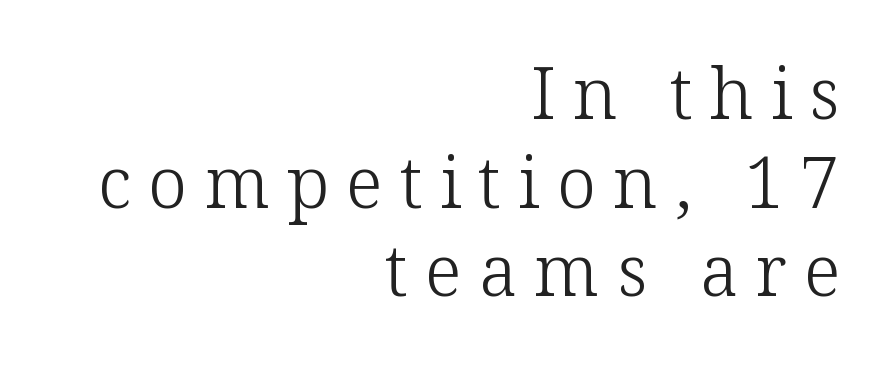
The image shows 71 px light serif type, upright; set right-aligned, normal line spacing (1.25x), unusually wide letter spacing (+0.24 em), not underlined; low stroke contrast and a medium x-height.
